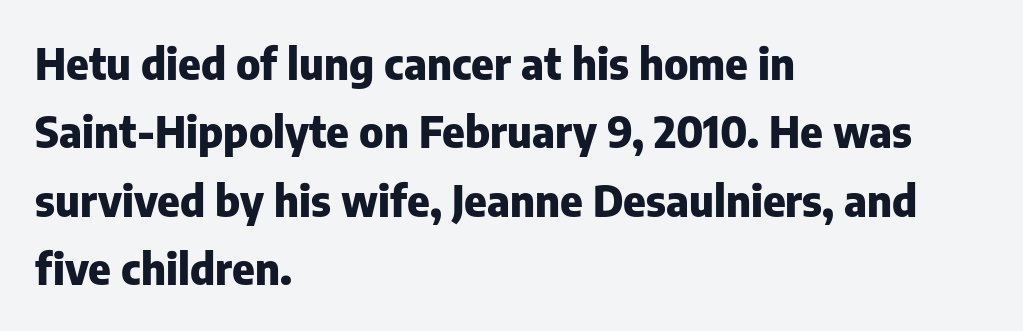
Q: Is the text bold? A: Yes.
Q: Is the text italic (slanted)? A: No, it is upright.
Q: Is the typeface a serif or a sans-serif typeface? A: Sans-serif.
Q: Is the text underlined? A: No.
Q: How is the paragraph aligned? A: Left-aligned.
Q: Is the spacing between letters normal or unusually wide? A: Normal.
Q: Is the spacing between lines tight, normal or loose? A: Normal.
Q: Width (condensed, normal, or wide)? A: Normal.
Q: Stroke contrast? A: Low.
Q: x-height? A: Medium.
Q: Monospaced? A: No.
